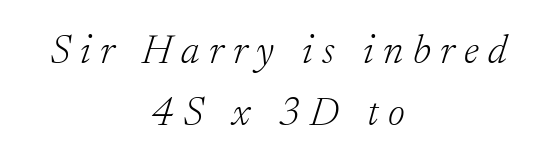
{"serif": "yes", "italic": "yes", "lean": "right", "slant_degrees": 17, "bold": "no", "weight": "light", "width": "normal", "stroke_contrast": "low", "x_height": "small", "monospaced": "no", "underline": "no", "align": "center", "line_spacing": "normal", "line_spacing_ratio": 1.51, "letter_spacing": "wide", "letter_spacing_em": 0.23, "glyph_px": 41}
